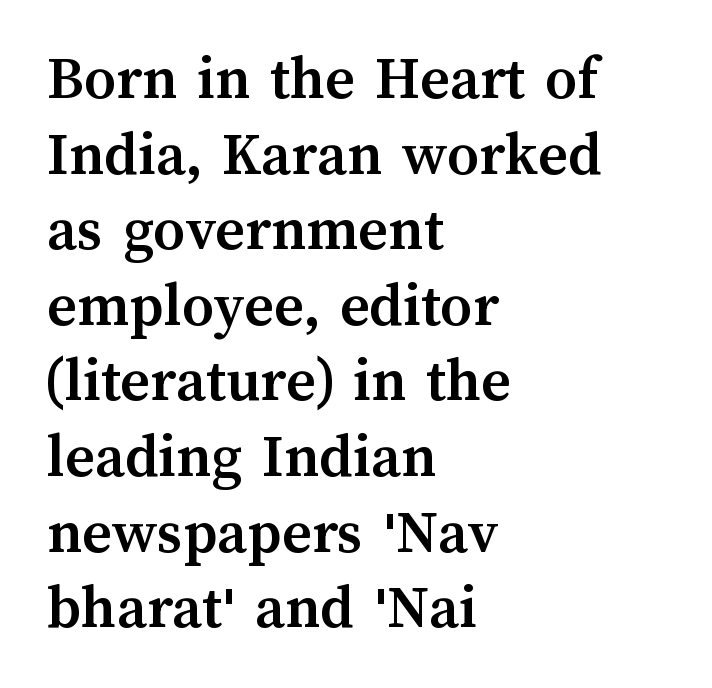
The letters advance in unequal steps, a hallmark of proportional type. Descenders are the only things crossing below the line. Each line starts at the same left margin while the right side varies. This is the regular roman posture of the typeface. The line texture is even and compact thanks to regular tracking.
